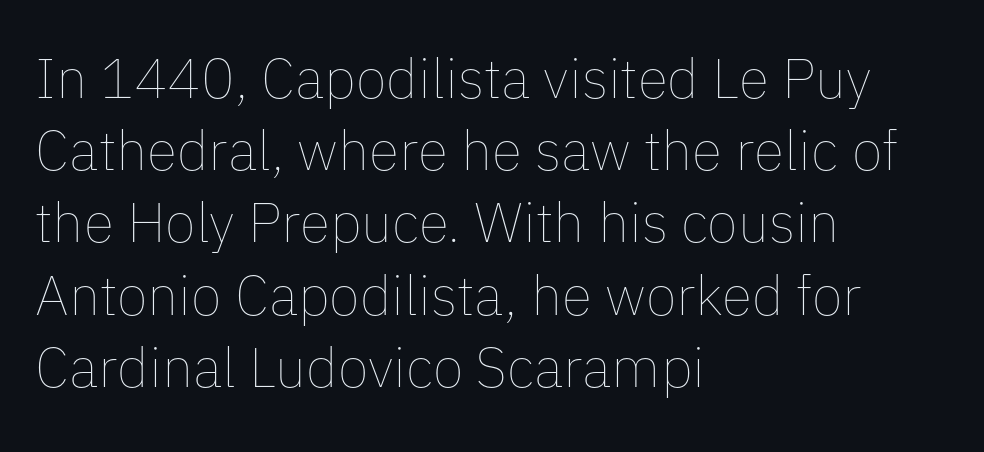
The image shows 56 px thin type, upright; set left-aligned, normal line spacing (1.29x), normal letter spacing, not underlined; low stroke contrast and a medium x-height.
